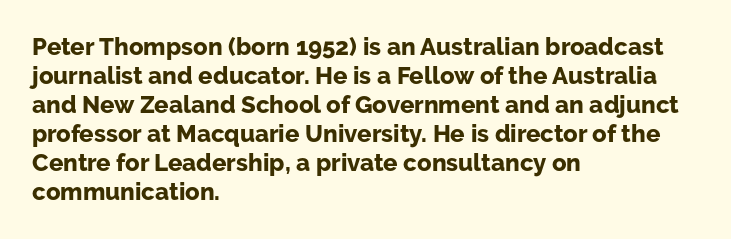
{"italic": "no", "bold": "yes", "underline": "no", "align": "left", "line_spacing_ratio": 1.21, "letter_spacing": "normal", "letter_spacing_em": 0.0, "glyph_px": 24}
